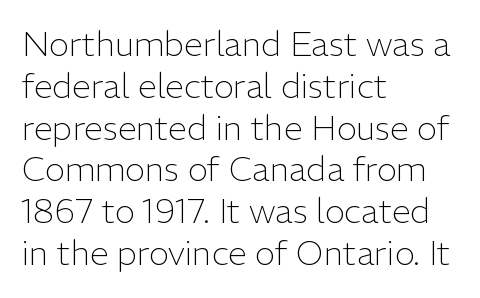
Q: Is the text bold? A: No.
Q: Is the text italic (slanted)? A: No, it is upright.
Q: Is the typeface a serif or a sans-serif typeface? A: Sans-serif.
Q: Is the text underlined? A: No.
Q: How is the paragraph aligned? A: Left-aligned.
Q: Is the spacing between letters normal or unusually wide? A: Normal.
Q: Width (condensed, normal, or wide)? A: Normal.
Q: Stroke contrast? A: Low.
Q: x-height? A: Medium.
Q: Monospaced? A: No.
